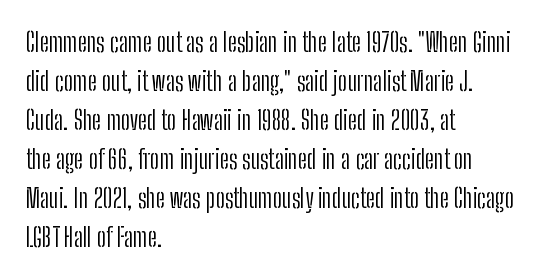
Q: Is the text bold? A: No.
Q: Is the text italic (slanted)? A: No, it is upright.
Q: Is the text underlined? A: No.
Q: How is the paragraph aligned? A: Left-aligned.
Q: Is the spacing between letters normal or unusually wide? A: Normal.
Q: Is the spacing between lines tight, normal or loose? A: Normal.
